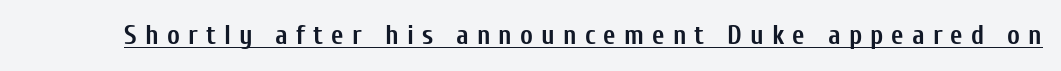
Decoration check: the copy is underlined. Upright lettering throughout. Notice how thick the strokes are: this is what a full bold looks like. Short note: letters widely spaced.
